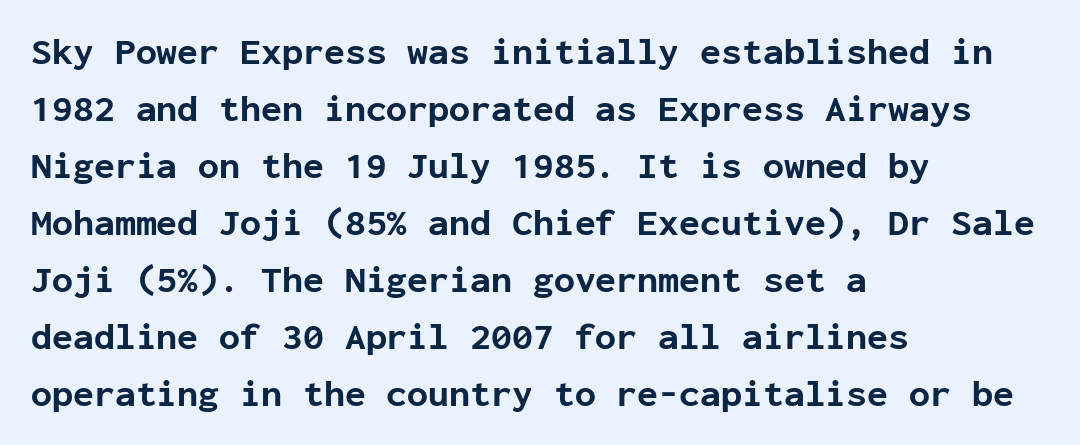
The type is set solid horizontally, with unmodified tracking. The typesetter chose a ragged-right arrangement here. Do the characters align in a grid? Yes, the font is monospaced. This rendering employs a face without finishing strokes, i.e., a sans-serif. Leading: standard.
